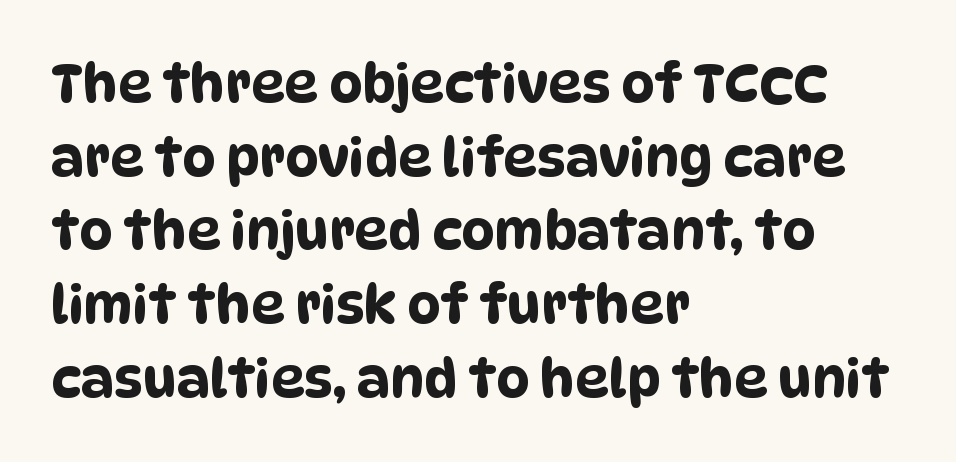
Q: Is the typeface a serif or a sans-serif typeface? A: Sans-serif.
Q: Is the text underlined? A: No.
Q: How is the paragraph aligned? A: Left-aligned.
Q: Is the spacing between letters normal or unusually wide? A: Normal.
Q: Is the spacing between lines tight, normal or loose? A: Normal.
Q: Width (condensed, normal, or wide)? A: Condensed.
Q: Stroke contrast? A: Low.
Q: x-height? A: Large.
Q: Monospaced? A: No.
